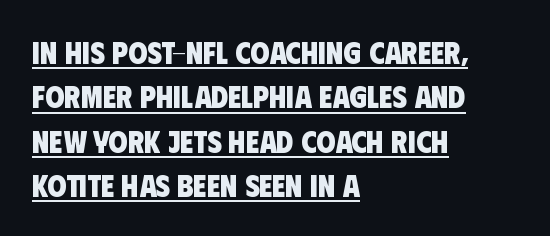
The image shows 31 px heavy, condensed sans-serif type; set left-aligned, normal line spacing (1.43x), normal letter spacing, underlined; low stroke contrast and a large x-height.
